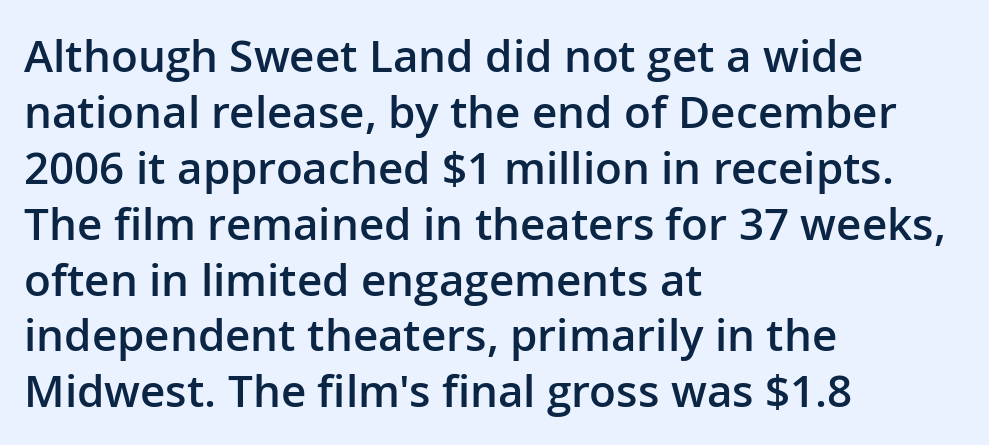
If you drew a line through each stem, it would be perfectly vertical. The passage shown has conventional tracking throughout. This sample uses a sans-serif face. Baseline-to-baseline distance is the conventional proportion of letter height.
